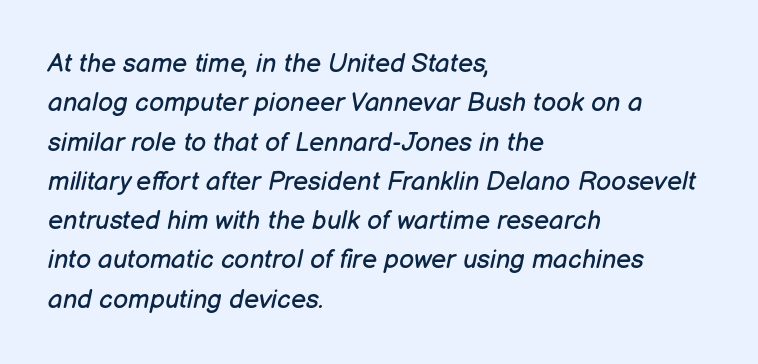
Q: Is the text bold? A: No.
Q: Is the text italic (slanted)? A: Yes, it leans right by about 12 degrees.
Q: Is the text underlined? A: No.
Q: How is the paragraph aligned? A: Left-aligned.
Q: Is the spacing between letters normal or unusually wide? A: Normal.
Q: Is the spacing between lines tight, normal or loose? A: Normal.
